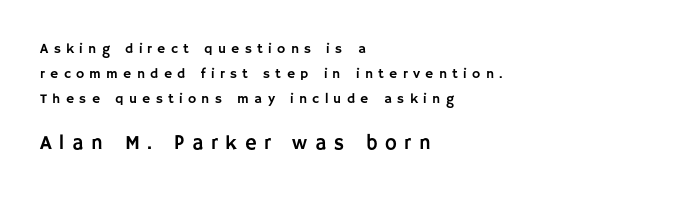
{"italic": "no", "underline": "no", "align": "left", "line_spacing_ratio": 1.77, "letter_spacing": "wide", "letter_spacing_em": 0.38, "larger_block": "second", "size_ratio": 1.43, "glyph_px": 20}
